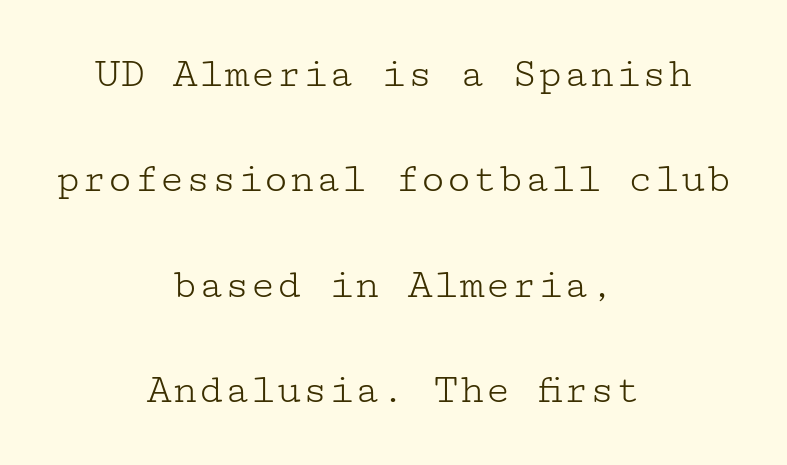
{"serif": "yes", "italic": "no", "bold": "no", "weight": "light", "width": "wide", "stroke_contrast": "low", "x_height": "medium", "underline": "no", "align": "center", "line_spacing": "loose", "line_spacing_ratio": 2.45, "letter_spacing": "normal", "letter_spacing_em": 0.0, "glyph_px": 43}
